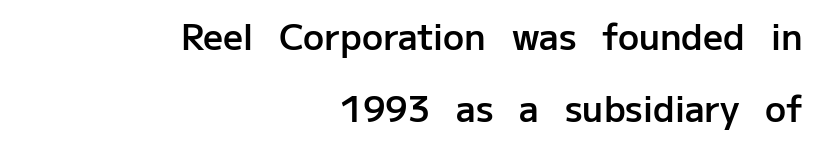
A flush-right, rag-left setting is used for this passage. Think of a printed novel: that variable character pitch is what you see here. Compared with typical paragraphs, the rows here are farther apart. Standard letterfit; no display-style spreading of the glyphs.
